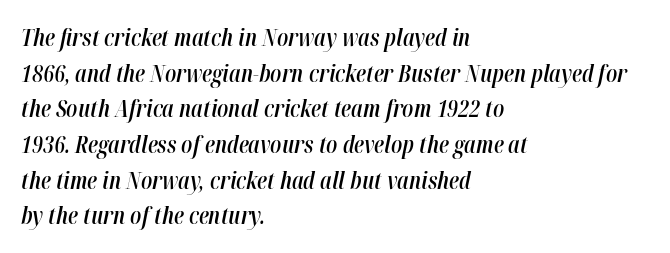
Q: Is the text bold? A: Semi-bold.
Q: Is the text italic (slanted)? A: Yes, it leans right by about 12 degrees.
Q: Is the text underlined? A: No.
Q: How is the paragraph aligned? A: Left-aligned.
Q: Is the spacing between letters normal or unusually wide? A: Normal.
Q: Is the spacing between lines tight, normal or loose? A: Normal.
